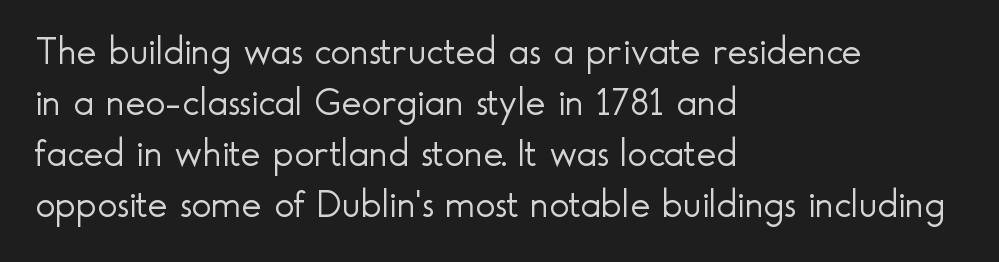
{"serif": "no", "italic": "no", "bold": "no", "weight": "light", "width": "normal", "x_height": "small", "monospaced": "no", "underline": "no", "align": "left", "line_spacing": "normal", "line_spacing_ratio": 1.34, "letter_spacing": "normal", "letter_spacing_em": 0.0, "glyph_px": 38}
